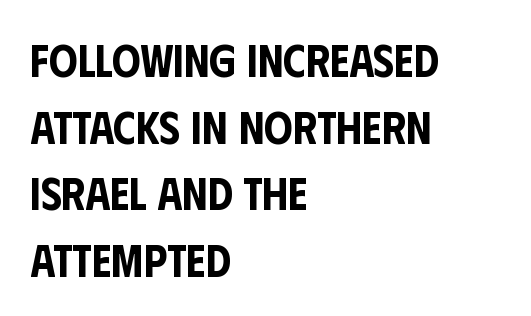
The image shows 45 px condensed sans-serif type, upright; set left-aligned, normal line spacing (1.48x), normal letter spacing, not underlined; low stroke contrast and a large x-height.
